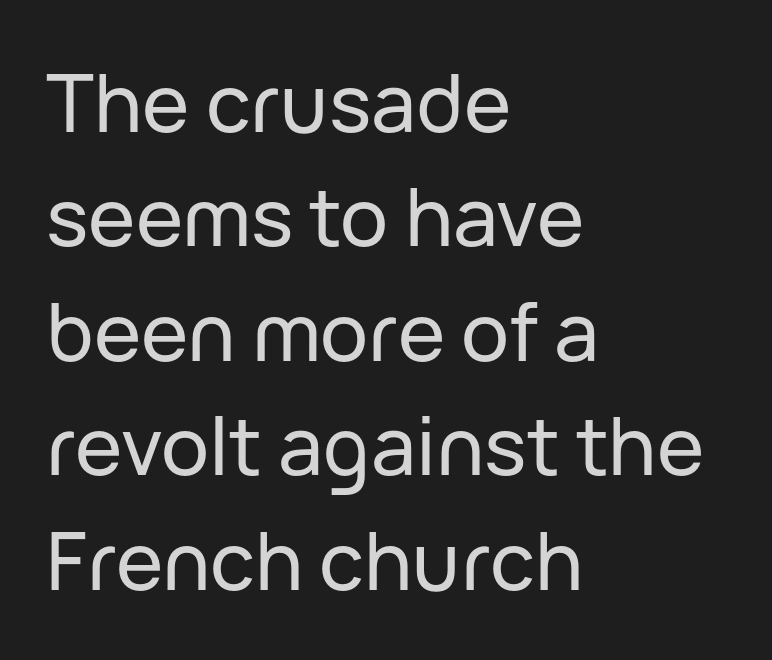
The image shows 80 px sans-serif type, upright; set left-aligned, normal line spacing (1.43x), normal letter spacing, not underlined; low stroke contrast and a medium x-height.
